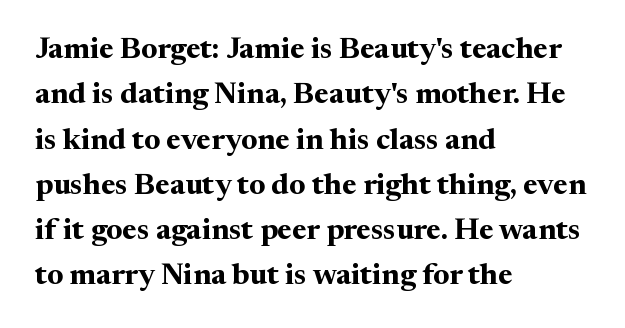
Here the designer chose a conventional face with non-uniform glyph widths. Underline: absent. These words are printed bold, with thick strokes throughout. Every row of glyphs begins at an identical x-position on the left. If you drew a line through each stem, it would be perfectly vertical.
